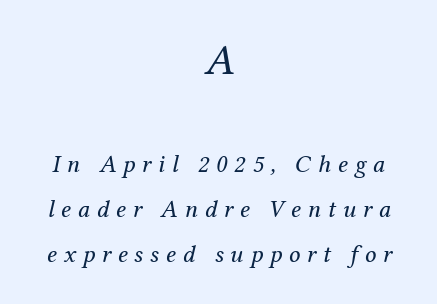
Q: Is the text bold? A: No.
Q: Is the text italic (slanted)? A: Yes, it leans right by about 12 degrees.
Q: Is the typeface a serif or a sans-serif typeface? A: Serif.
Q: Is the text underlined? A: No.
Q: How is the paragraph aligned? A: Centered.
Q: Is the spacing between letters normal or unusually wide? A: Unusually wide.
Q: Which block of text is set in a larger size, the first (top) or the second (bottom)? A: The first (top) one.
Q: Width (condensed, normal, or wide)? A: Normal.
Q: Stroke contrast? A: Medium.
Q: x-height? A: Medium.
Q: Monospaced? A: No.
